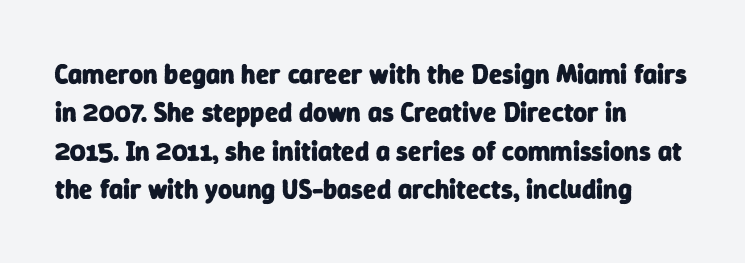
{"bold": "yes", "underline": "no", "line_spacing": "normal", "line_spacing_ratio": 1.42, "letter_spacing": "normal", "letter_spacing_em": 0.0, "glyph_px": 27}
